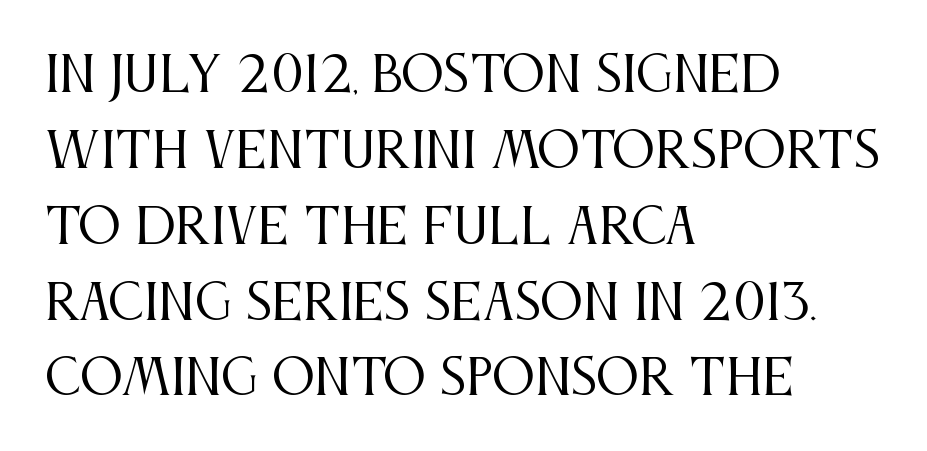
Q: Is the text bold? A: No.
Q: Is the text italic (slanted)? A: No, it is upright.
Q: Is the typeface a serif or a sans-serif typeface? A: Serif.
Q: Is the text underlined? A: No.
Q: How is the paragraph aligned? A: Left-aligned.
Q: Is the spacing between letters normal or unusually wide? A: Normal.
Q: Is the spacing between lines tight, normal or loose? A: Normal.
Q: Width (condensed, normal, or wide)? A: Condensed.
Q: Stroke contrast? A: Medium.
Q: x-height? A: Large.
Q: Monospaced? A: No.
